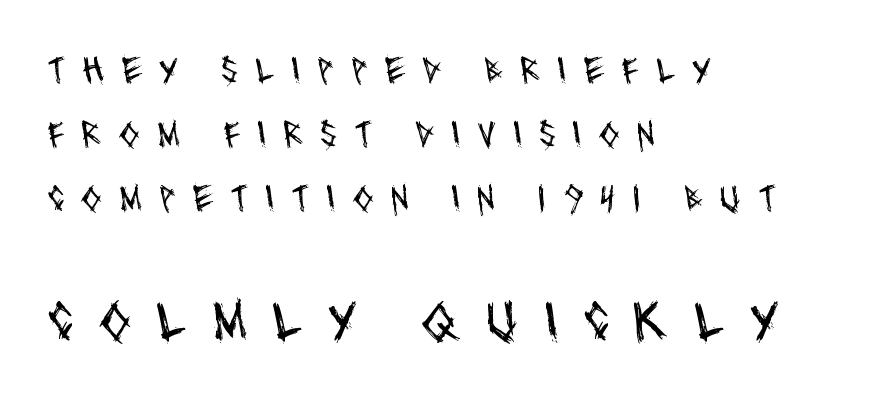
Q: Is the text bold? A: No.
Q: Is the typeface a serif or a sans-serif typeface? A: Sans-serif.
Q: Is the text underlined? A: No.
Q: How is the paragraph aligned? A: Left-aligned.
Q: Is the spacing between letters normal or unusually wide? A: Unusually wide.
Q: Is the spacing between lines tight, normal or loose? A: Normal.
Q: Which block of text is set in a larger size, the first (top) or the second (bottom)? A: The second (bottom) one.
Q: Width (condensed, normal, or wide)? A: Condensed.
Q: Stroke contrast? A: Medium.
Q: x-height? A: Large.
Q: Monospaced? A: No.
